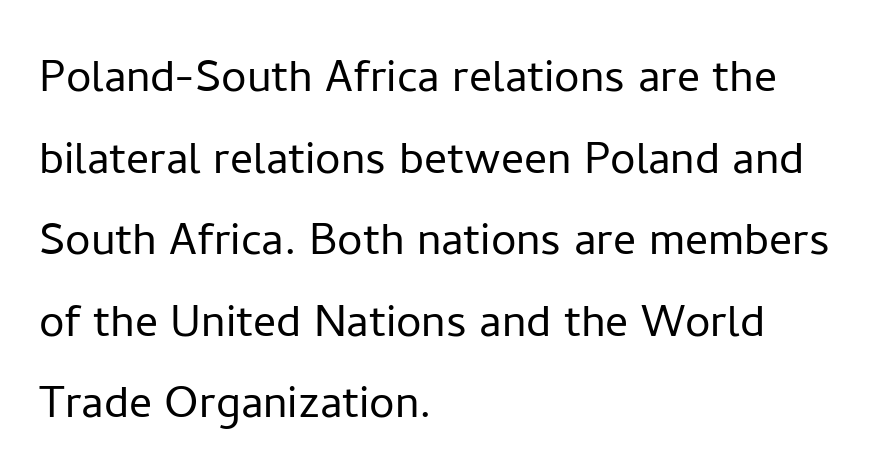
The image shows 57 px light sans-serif type, upright; set left-aligned, normal line spacing (1.43x), normal letter spacing, not underlined; low stroke contrast and a medium x-height.
